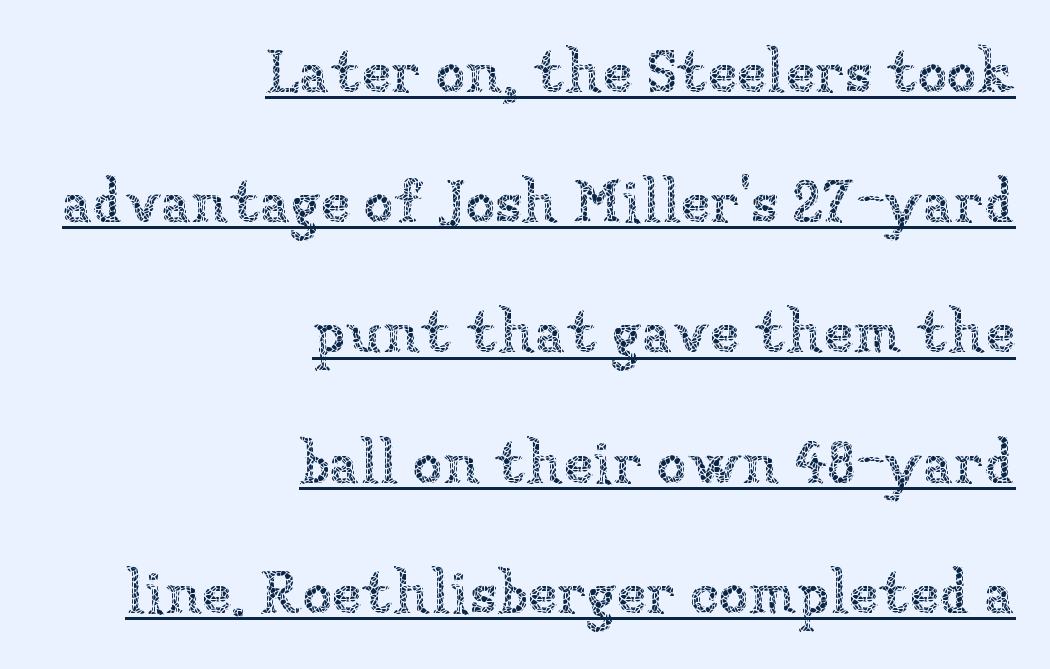
Q: Is the text bold? A: No.
Q: Is the text italic (slanted)? A: No, it is upright.
Q: Is the text underlined? A: Yes.
Q: How is the paragraph aligned? A: Right-aligned.
Q: Is the spacing between letters normal or unusually wide? A: Normal.
Q: Is the spacing between lines tight, normal or loose? A: Loose.
Q: Width (condensed, normal, or wide)? A: Normal.
Q: Stroke contrast? A: Low.
Q: x-height? A: Medium.
Q: Monospaced? A: No.
